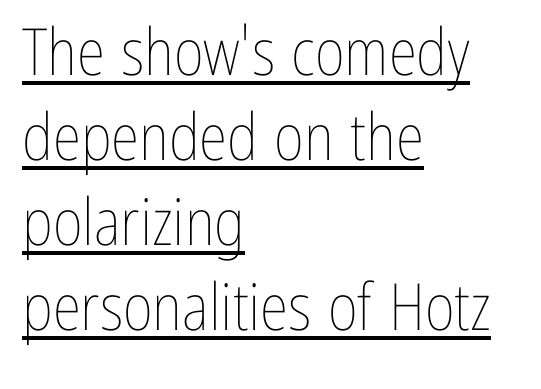
Spacing between characters is what you'd get straight out of the box. Left-aligned paragraph, ragged on the right. Weight: in the light-to-regular range. This sample has the flowing, uneven cadence of proportional lettering. You can see a thin bar hugging the bottom of the glyphs. Honestly, the row spacing looks completely unremarkable.
